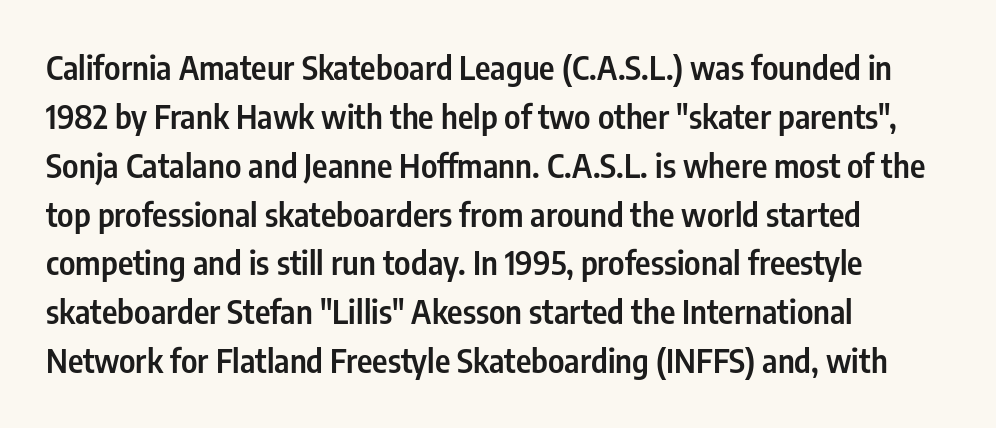
{"serif": "no", "italic": "no", "bold": "semi", "weight": "semibold", "width": "condensed", "stroke_contrast": "low", "x_height": "medium", "monospaced": "no", "underline": "no", "align": "left", "line_spacing": "normal", "line_spacing_ratio": 1.48, "letter_spacing": "normal", "letter_spacing_em": 0.0, "glyph_px": 33}
